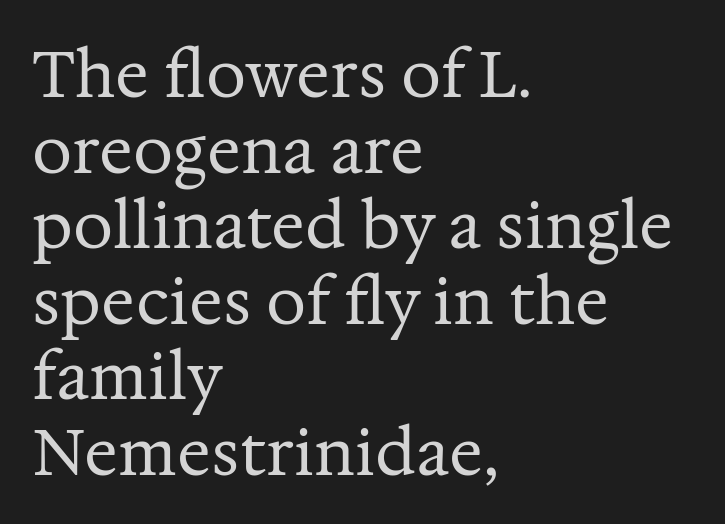
{"serif": "yes", "italic": "no", "bold": "no", "weight": "regular", "width": "normal", "stroke_contrast": "medium", "x_height": "medium", "monospaced": "no", "underline": "no", "align": "left", "line_spacing_ratio": 1.2, "letter_spacing": "normal", "letter_spacing_em": 0.0, "glyph_px": 63}
